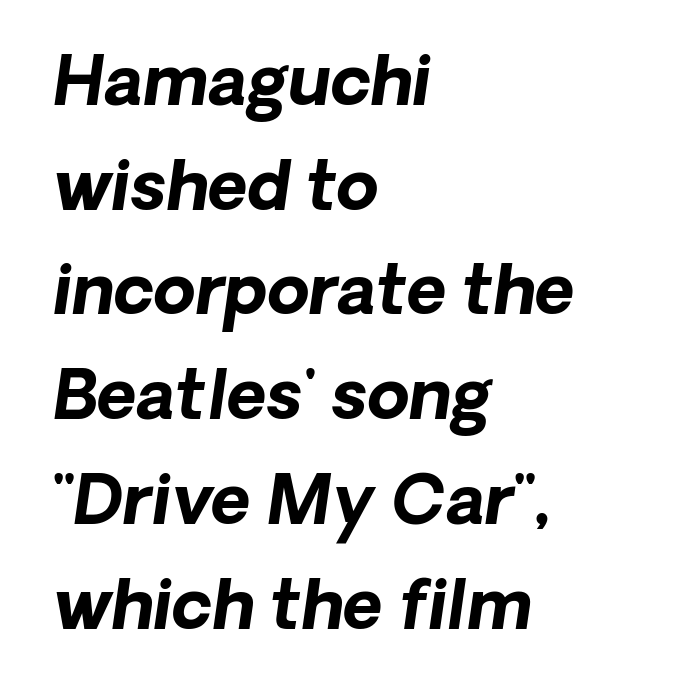
Q: Is the text bold? A: Yes.
Q: Is the text italic (slanted)? A: Yes, it leans right by about 8 degrees.
Q: Is the text underlined? A: No.
Q: How is the paragraph aligned? A: Left-aligned.
Q: Is the spacing between letters normal or unusually wide? A: Normal.
Q: Is the spacing between lines tight, normal or loose? A: Normal.
Q: Width (condensed, normal, or wide)? A: Normal.
Q: Stroke contrast? A: Low.
Q: x-height? A: Medium.
Q: Monospaced? A: No.
